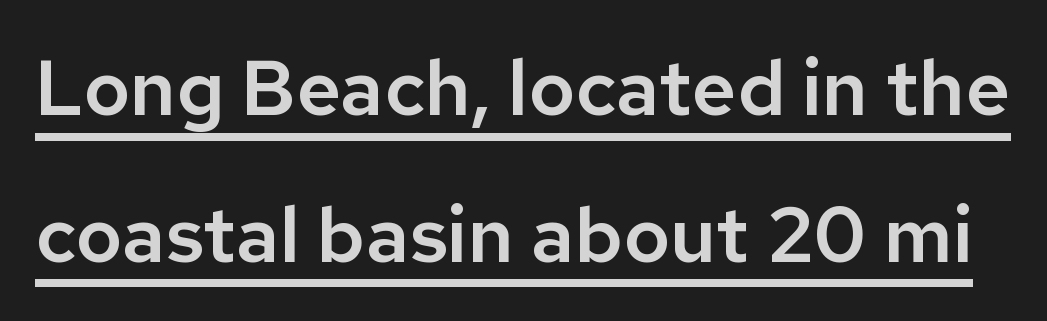
Q: Is the text italic (slanted)? A: No, it is upright.
Q: Is the typeface a serif or a sans-serif typeface? A: Sans-serif.
Q: Is the text underlined? A: Yes.
Q: Is the spacing between letters normal or unusually wide? A: Normal.
Q: Width (condensed, normal, or wide)? A: Normal.
Q: Stroke contrast? A: Low.
Q: x-height? A: Medium.
Q: Monospaced? A: No.
